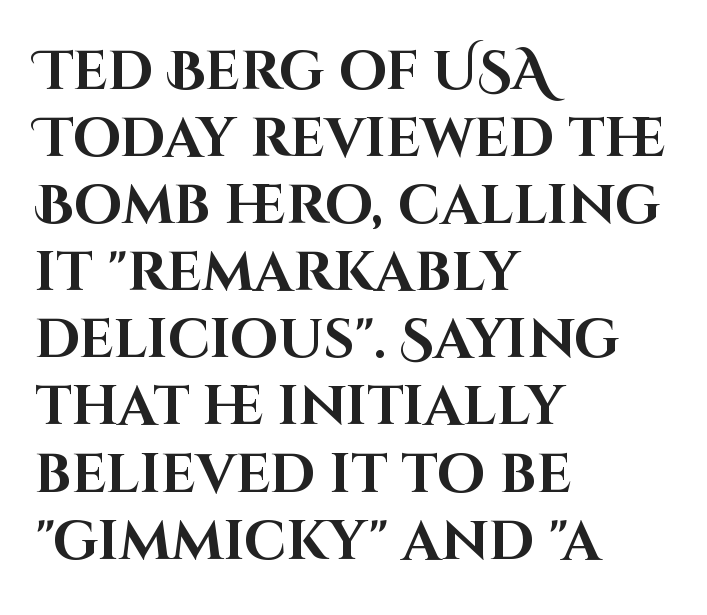
{"serif": "no", "italic": "no", "bold": "yes", "weight": "bold", "width": "normal", "stroke_contrast": "high", "x_height": "large", "monospaced": "no", "underline": "no", "align": "left", "line_spacing_ratio": 1.22, "letter_spacing": "normal", "letter_spacing_em": 0.0, "glyph_px": 55}
